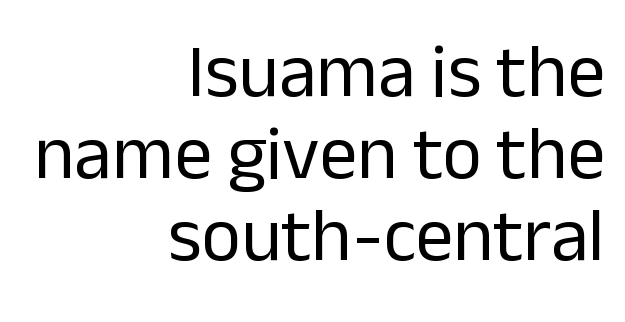
{"serif": "no", "italic": "no", "bold": "no", "weight": "regular", "width": "normal", "stroke_contrast": "low", "x_height": "medium", "monospaced": "no", "underline": "no", "align": "right", "line_spacing": "tight", "line_spacing_ratio": 1.08, "letter_spacing": "normal", "letter_spacing_em": 0.0, "glyph_px": 76}
